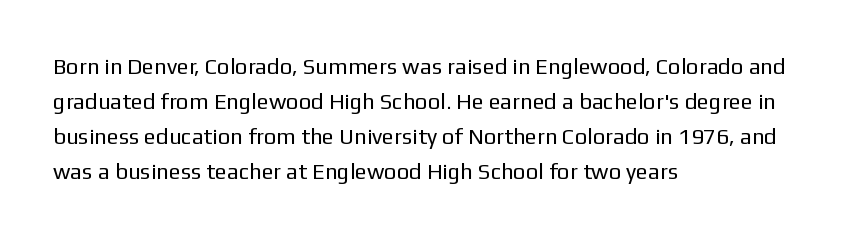
Every stem runs plumb, perpendicular to the baseline. Ink coverage per letter is moderate at most. Does extra space separate the letters? No, they use regular spacing. Line starts are locked; line ends wander. If you measured baseline to baseline, you'd find a middling distance.
